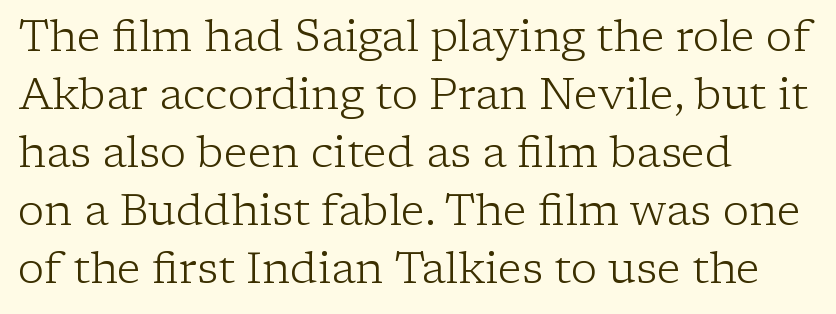
{"serif": "yes", "italic": "no", "bold": "no", "weight": "light", "width": "normal", "stroke_contrast": "low", "x_height": "medium", "monospaced": "no", "underline": "no", "align": "left", "line_spacing": "normal", "line_spacing_ratio": 1.32, "letter_spacing": "normal", "letter_spacing_em": 0.0, "glyph_px": 44}
